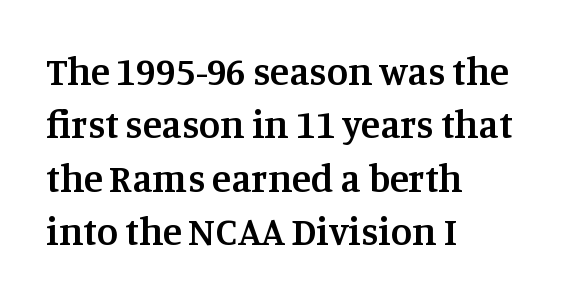
Q: Is the text bold? A: Semi-bold.
Q: Is the text italic (slanted)? A: No, it is upright.
Q: Is the typeface a serif or a sans-serif typeface? A: Serif.
Q: Is the text underlined? A: No.
Q: How is the paragraph aligned? A: Left-aligned.
Q: Is the spacing between letters normal or unusually wide? A: Normal.
Q: Is the spacing between lines tight, normal or loose? A: Normal.
Q: Width (condensed, normal, or wide)? A: Normal.
Q: Stroke contrast? A: Medium.
Q: x-height? A: Large.
Q: Monospaced? A: No.
